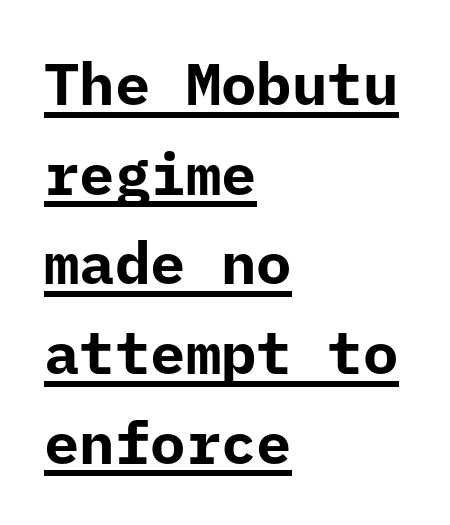
Nope, not italic — everything's standing straight. Honestly, the underline is the first thing you notice here. The designer left line spacing at the default. Alignment: flush left. A typesetter would call this monospace, since all characters share one set width. Does the weight exceed regular? Yes, all the way to bold.
